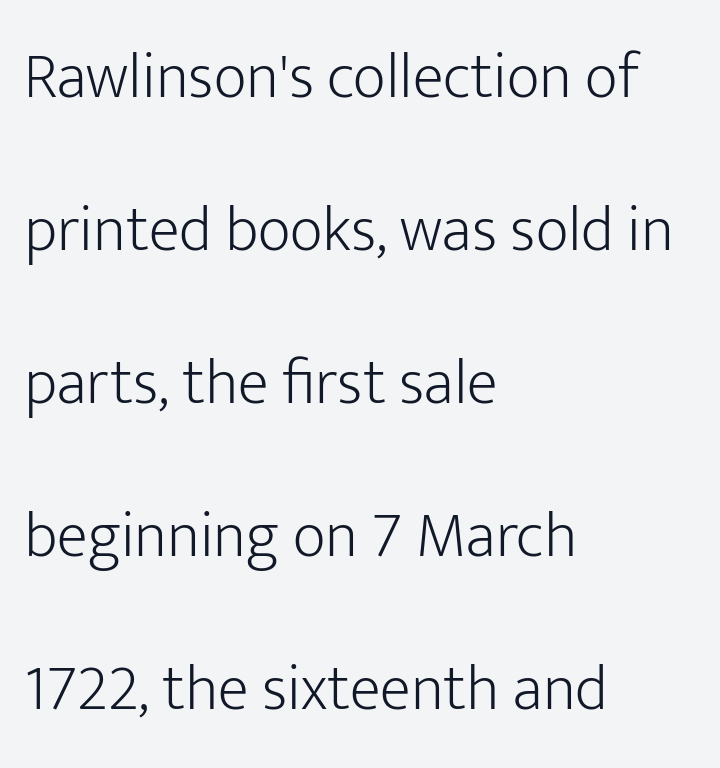
Q: Is the text bold? A: No.
Q: Is the text italic (slanted)? A: No, it is upright.
Q: Is the typeface a serif or a sans-serif typeface? A: Sans-serif.
Q: Is the text underlined? A: No.
Q: How is the paragraph aligned? A: Left-aligned.
Q: Is the spacing between letters normal or unusually wide? A: Normal.
Q: Is the spacing between lines tight, normal or loose? A: Loose.
Q: Width (condensed, normal, or wide)? A: Normal.
Q: Stroke contrast? A: Low.
Q: x-height? A: Medium.
Q: Monospaced? A: No.
